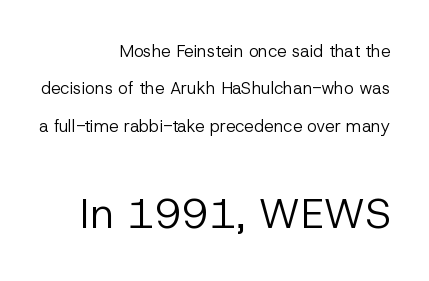
The image shows 42 px regular-weight sans-serif type, upright; set right-aligned, loose line spacing (2.2x), normal letter spacing, not underlined; the second (bottom) block is 2.47x larger; low stroke contrast and a medium x-height.
